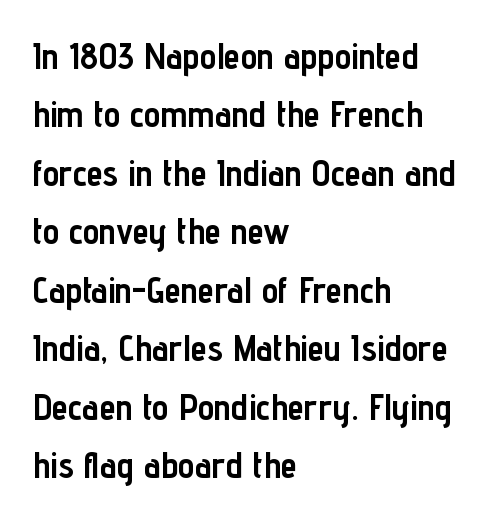
The image shows 37 px semibold, condensed sans-serif type, upright; set left-aligned, normal line spacing (1.58x), normal letter spacing, not underlined; low stroke contrast and a medium x-height.
